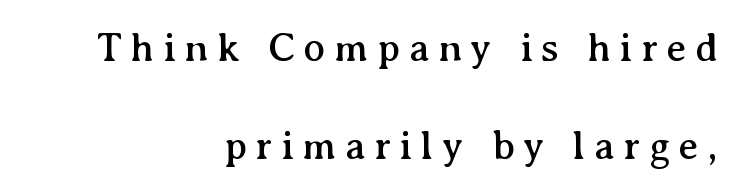
{"serif": "yes", "italic": "no", "width": "normal", "stroke_contrast": "medium", "x_height": "medium", "monospaced": "no", "underline": "no", "align": "right", "line_spacing": "loose", "line_spacing_ratio": 2.38, "letter_spacing": "wide", "letter_spacing_em": 0.21, "glyph_px": 41}
